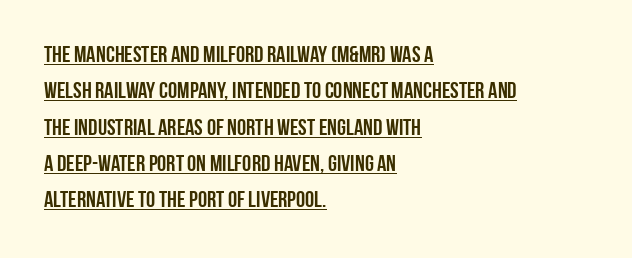
Q: Is the text italic (slanted)? A: No, it is upright.
Q: Is the text underlined? A: Yes.
Q: How is the paragraph aligned? A: Left-aligned.
Q: Is the spacing between letters normal or unusually wide? A: Normal.
Q: Is the spacing between lines tight, normal or loose? A: Normal.
